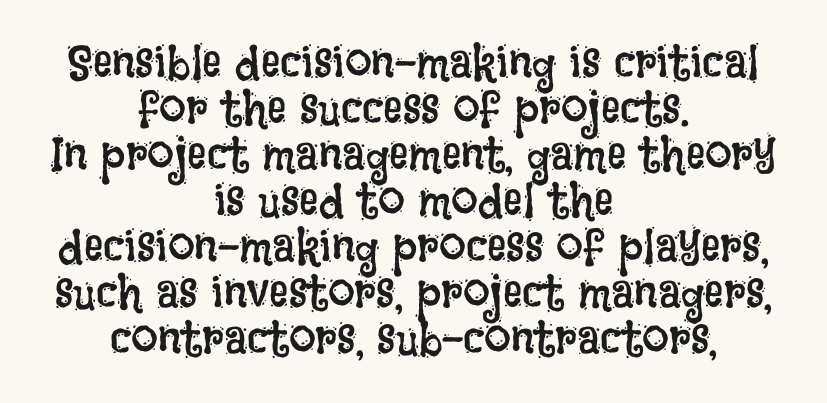
{"italic": "no", "bold": "no", "weight": "regular", "width": "condensed", "stroke_contrast": "low", "x_height": "large", "monospaced": "no", "underline": "no", "align": "center", "line_spacing": "tight", "line_spacing_ratio": 0.96, "letter_spacing": "normal", "letter_spacing_em": 0.0, "glyph_px": 48}
